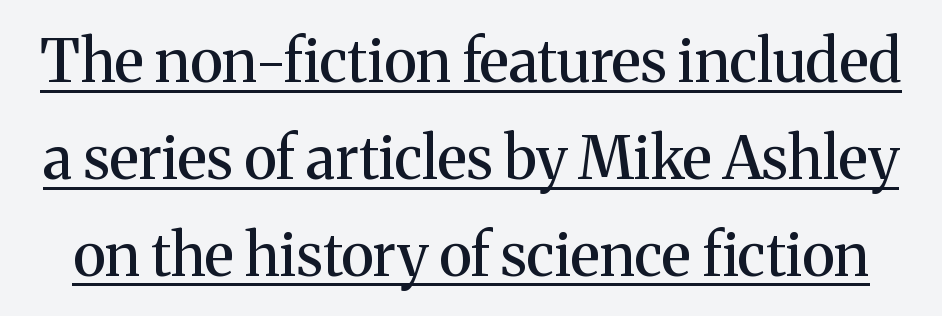
This sample uses plain, unmodified letter spacing. Like a heading marked for emphasis, these lines bear an underscore. Designer's note — italics off, roman on. Yep, those are serifs on the letters.
